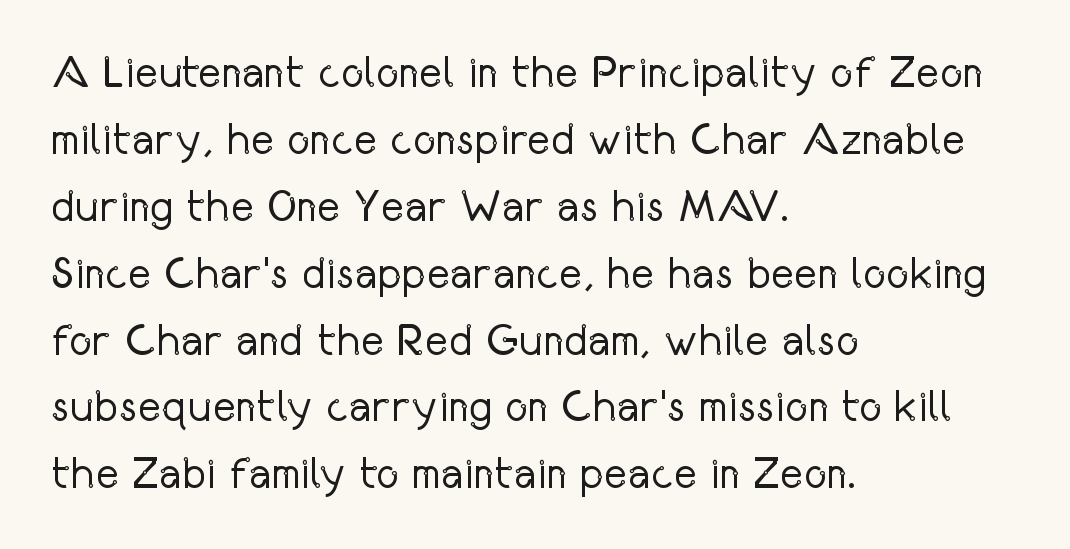
A normal amount of white space separates one row of letters from the next. A typesetter would mark this as roman, not italic. The face looks like a standard text weight, possibly lighter. This sample has the flowing, uneven cadence of proportional lettering. You can tell from the bare stems that sans-serif type was used.
